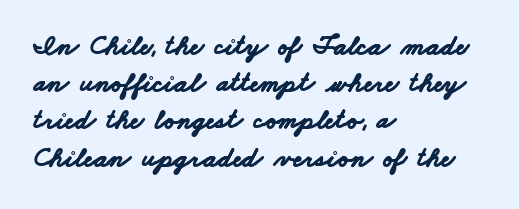
The lines in this sample share a left origin and differ only in where they stop. The face used here is proportionally spaced, like ordinary book or web type. Nothing sits at the stroke ends, so this counts as sans-serif. Short note: letters normally spaced.
